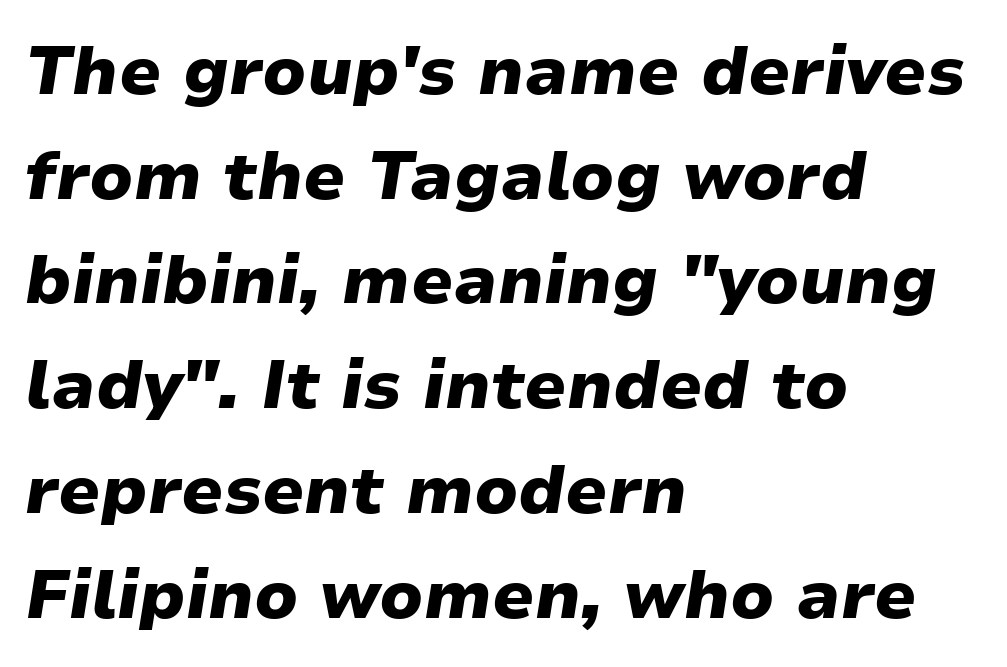
{"italic": "yes", "lean": "right", "slant_degrees": 9, "bold": "yes", "weight": "heavy", "width": "normal", "stroke_contrast": "low", "x_height": "medium", "monospaced": "no", "underline": "no", "align": "left", "line_spacing": "normal", "line_spacing_ratio": 1.54, "letter_spacing": "normal", "letter_spacing_em": 0.0, "glyph_px": 68}
